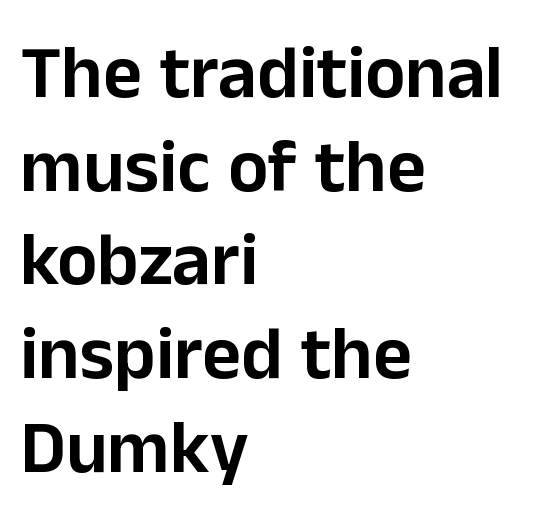
A clean baseline with only descenders dipping below it. No italicization has been applied; the sample stays upright. Is this a fixed-width face? No — the glyphs have proportional, varying widths. Default kerning and tracking; the words read as compact shapes. One-word summary of the alignment: left.
